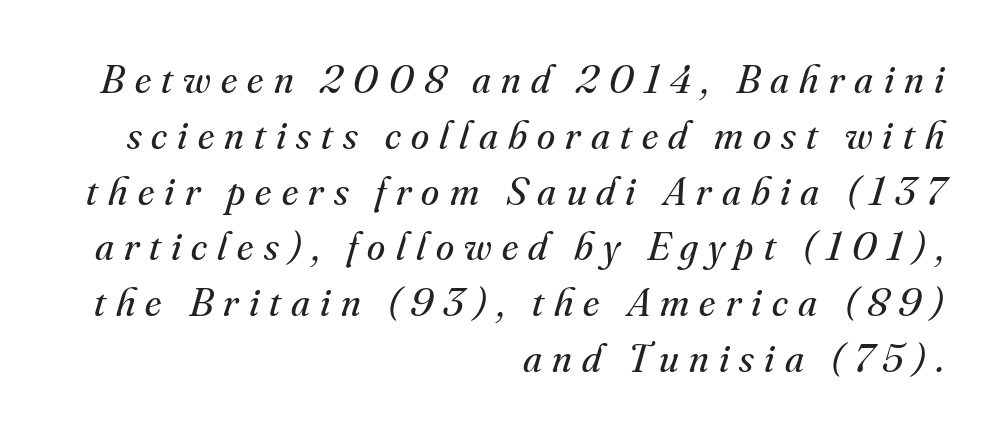
The line-height multiplier appears to be the usual default. You could not count columns in this text — the font is proportionally spaced. The glyphs in this specimen are seriffed. Counters stay open thanks to moderate or lighter strokes. Every row of glyphs terminates at an identical x-position on the right.
